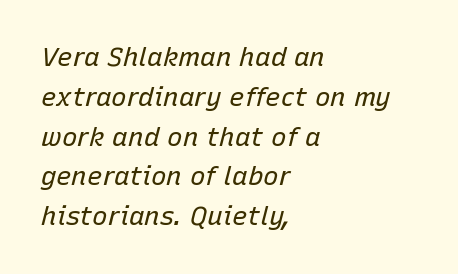
Letters rest on an invisible, unmarked baseline. The paragraph shown leans on its left margin. Look at the tracking — it's just the regular setting, nothing added. The letterforms sit at book weight or below. Leading: standard.
